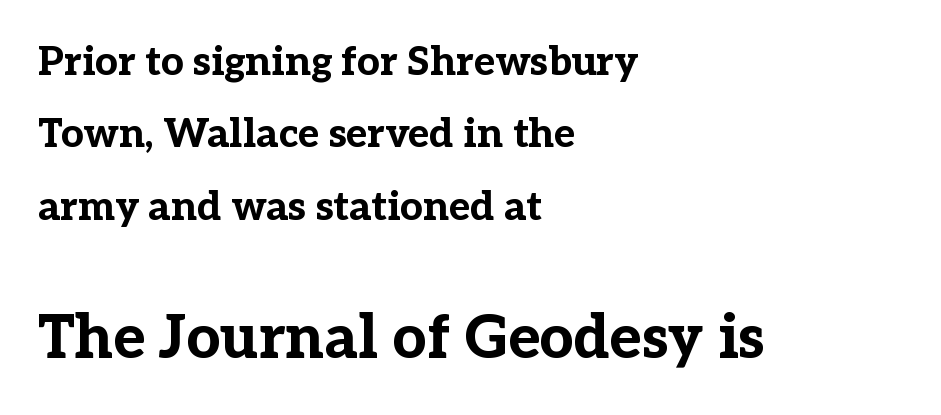
The image shows 60 px bold serif type, upright; set left-aligned, line spacing 1.81x, normal letter spacing, not underlined; the second (bottom) block is 1.5x larger; low stroke contrast and a medium x-height.
